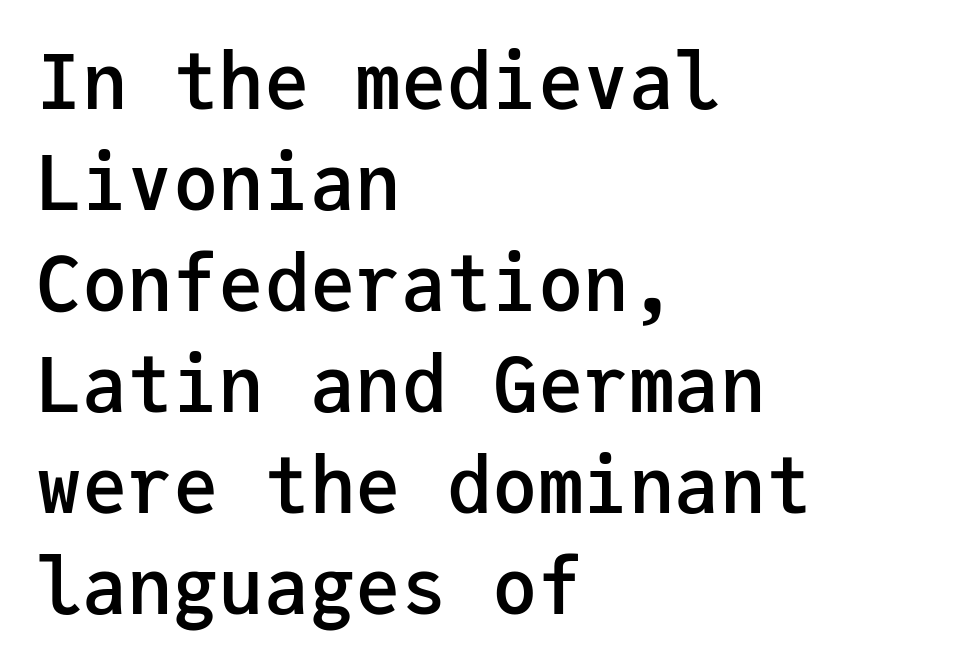
Q: Is the text bold? A: Semi-bold.
Q: Is the text italic (slanted)? A: No, it is upright.
Q: Is the typeface a serif or a sans-serif typeface? A: Sans-serif.
Q: Is the text underlined? A: No.
Q: How is the paragraph aligned? A: Left-aligned.
Q: Is the spacing between letters normal or unusually wide? A: Normal.
Q: Is the spacing between lines tight, normal or loose? A: Normal.
Q: Width (condensed, normal, or wide)? A: Normal.
Q: Stroke contrast? A: Low.
Q: x-height? A: Medium.
Q: Monospaced? A: Yes.
